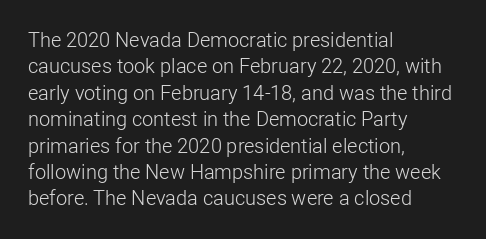
{"italic": "no", "bold": "no", "underline": "no", "align": "left", "line_spacing": "normal", "line_spacing_ratio": 1.32, "letter_spacing": "normal", "letter_spacing_em": 0.0, "glyph_px": 20}
